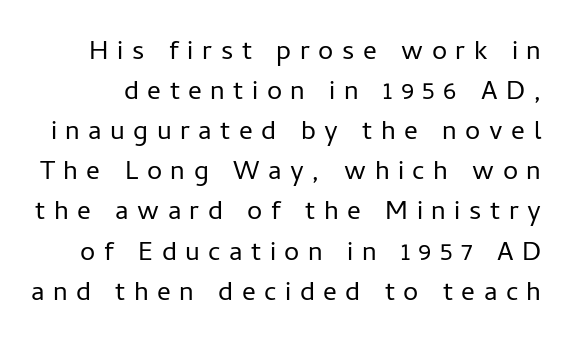
The image shows 34 px light sans-serif type, upright; set line spacing 1.18x, unusually wide letter spacing (+0.25 em), not underlined; low stroke contrast and a medium x-height.
